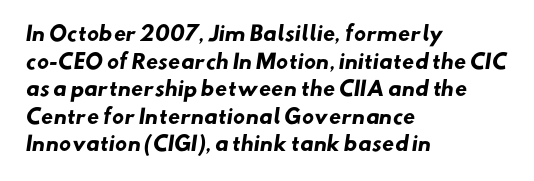
Caption: bold face, heavy strokes. The space directly below the letters is spotless. Letter spacing: default. The text block is weighted toward the left margin, trailing off unevenly rightward. The lines sit at an ordinary, default distance from one another.
